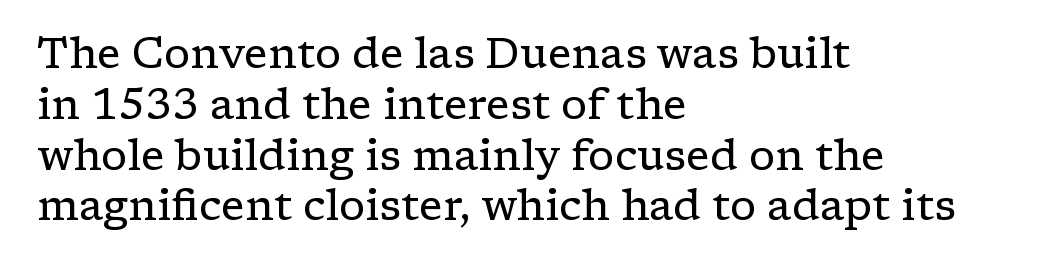
The image shows 42 px regular-weight, wide serif type, upright; set left-aligned, line spacing 1.21x, normal letter spacing, not underlined; low stroke contrast and a medium x-height.
